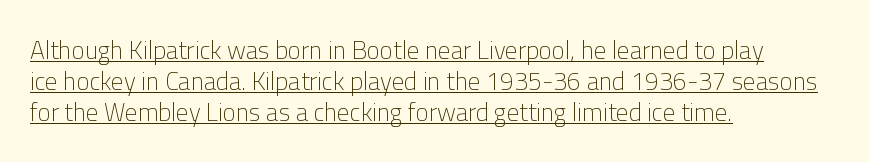
Q: Is the text bold? A: No.
Q: Is the text italic (slanted)? A: No, it is upright.
Q: Is the text underlined? A: Yes.
Q: How is the paragraph aligned? A: Left-aligned.
Q: Is the spacing between letters normal or unusually wide? A: Normal.
Q: Is the spacing between lines tight, normal or loose? A: Normal.
